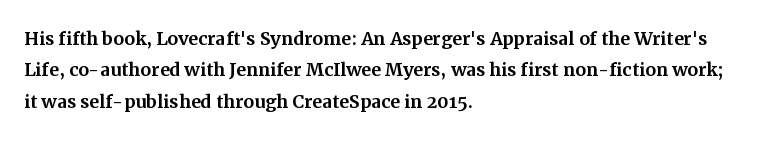
Here the glyphs are tracked normally, forming tight word shapes. Type without underlining. A roman cut, with each character standing at attention. A classic flush-left, rag-right setting is used for this passage.
